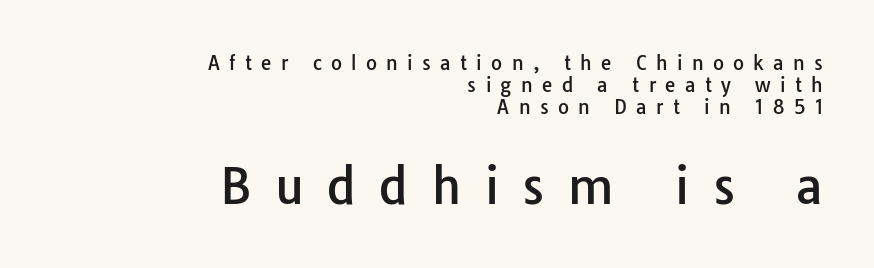
{"serif": "no", "italic": "no", "width": "normal", "stroke_contrast": "low", "x_height": "medium", "monospaced": "no", "underline": "no", "align": "right", "line_spacing_ratio": 1.16, "letter_spacing": "wide", "letter_spacing_em": 0.49, "larger_block": "second", "size_ratio": 2.53, "glyph_px": 48}
